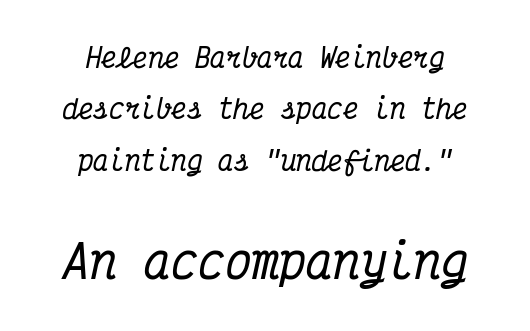
{"serif": "yes", "italic": "yes", "lean": "right", "slant_degrees": 12, "width": "condensed", "stroke_contrast": "medium", "x_height": "medium", "monospaced": "yes", "underline": "no", "align": "center", "line_spacing": "loose", "line_spacing_ratio": 1.98, "letter_spacing": "normal", "letter_spacing_em": 0.0, "larger_block": "second", "size_ratio": 1.73, "glyph_px": 45}
